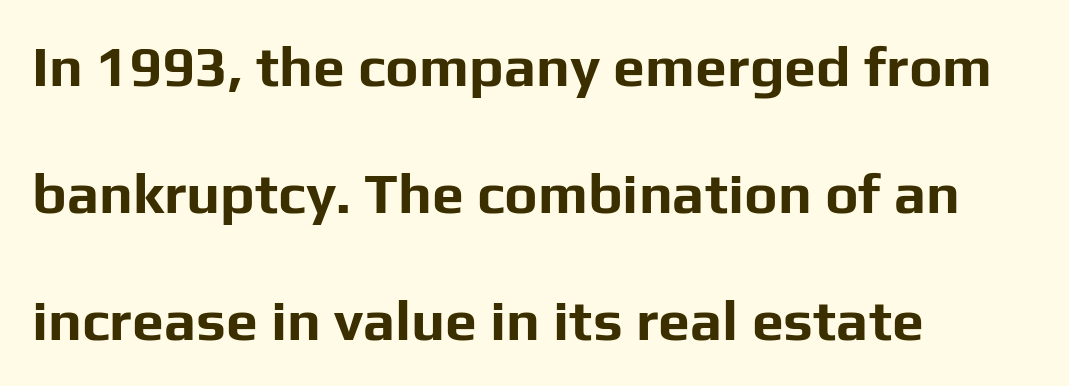
Compared with typical body copy, the letter spacing here is the same. Weight: bold. Rows of type keep a wide berth in the vertical direction. The passage shown is typeset with a sans-serif family. The letters advance in unequal steps, a hallmark of proportional type. Lines of text with bare space underneath.
